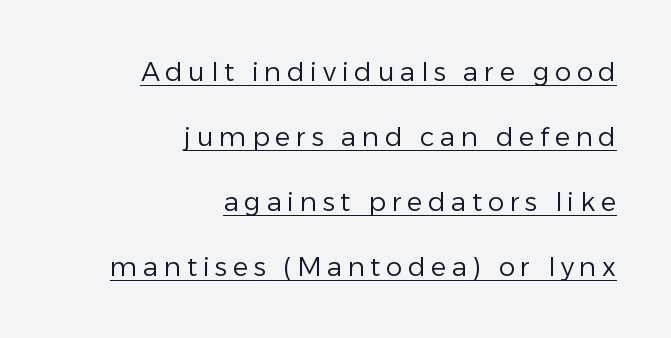
Q: Is the text bold? A: No.
Q: Is the text italic (slanted)? A: No, it is upright.
Q: Is the text underlined? A: Yes.
Q: How is the paragraph aligned? A: Right-aligned.
Q: Is the spacing between letters normal or unusually wide? A: Unusually wide.
Q: Is the spacing between lines tight, normal or loose? A: Loose.
